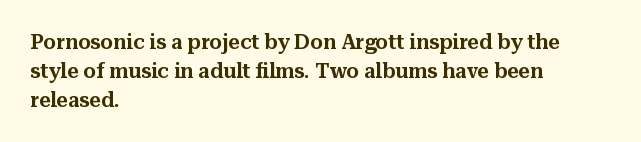
Default kerning and tracking; the words read as compact shapes. The type sits square on the baseline with zero lean. How would I describe the line gaps? Plain and ordinary. The zone under the glyphs is completely vacant. The lines are quadded left.
